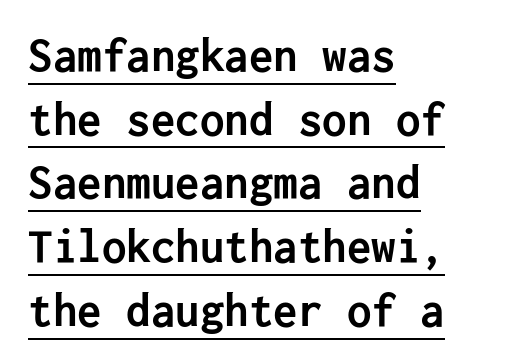
Q: Is the text bold? A: Yes.
Q: Is the text italic (slanted)? A: No, it is upright.
Q: Is the typeface a serif or a sans-serif typeface? A: Sans-serif.
Q: Is the text underlined? A: Yes.
Q: How is the paragraph aligned? A: Left-aligned.
Q: Is the spacing between letters normal or unusually wide? A: Normal.
Q: Is the spacing between lines tight, normal or loose? A: Normal.
Q: Width (condensed, normal, or wide)? A: Normal.
Q: Stroke contrast? A: Low.
Q: x-height? A: Medium.
